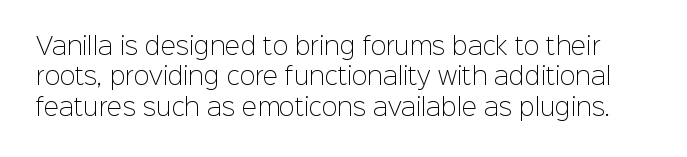
The rows are spaced the way most documents space them. Unbolded letterforms with no extra heft. Bare-footed words on every line. Does extra space separate the letters? No, they use regular spacing. The lettering stays uniformly vertical, giving the passage a roman look.
